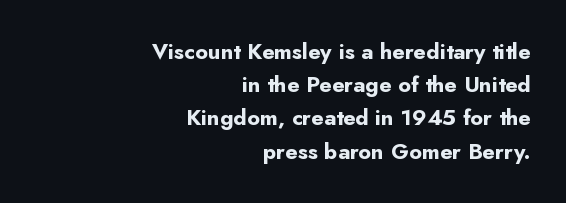
Q: Is the text bold? A: Yes.
Q: Is the text italic (slanted)? A: No, it is upright.
Q: Is the text underlined? A: No.
Q: How is the paragraph aligned? A: Right-aligned.
Q: Is the spacing between letters normal or unusually wide? A: Normal.
Q: Is the spacing between lines tight, normal or loose? A: Normal.
